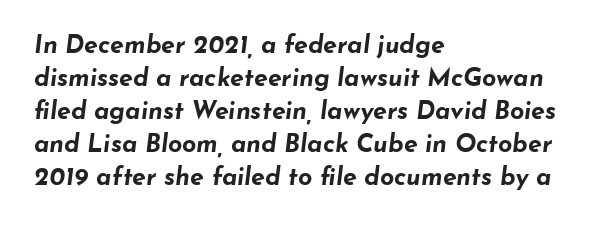
The image shows 25 px bold type, italic (leaning right); set left-aligned, normal line spacing (1.32x), normal letter spacing, not underlined.
